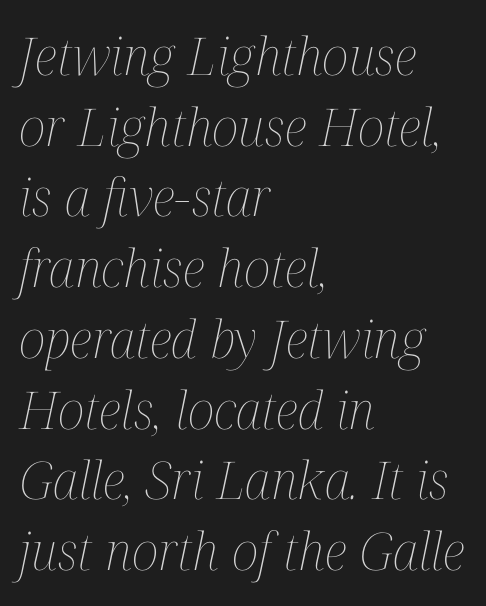
{"italic": "yes", "lean": "right", "slant_degrees": 12, "bold": "no", "weight": "thin", "width": "condensed", "stroke_contrast": "medium", "x_height": "medium", "monospaced": "no", "underline": "no", "align": "left", "line_spacing": "normal", "line_spacing_ratio": 1.36, "letter_spacing": "normal", "letter_spacing_em": 0.0, "glyph_px": 52}
